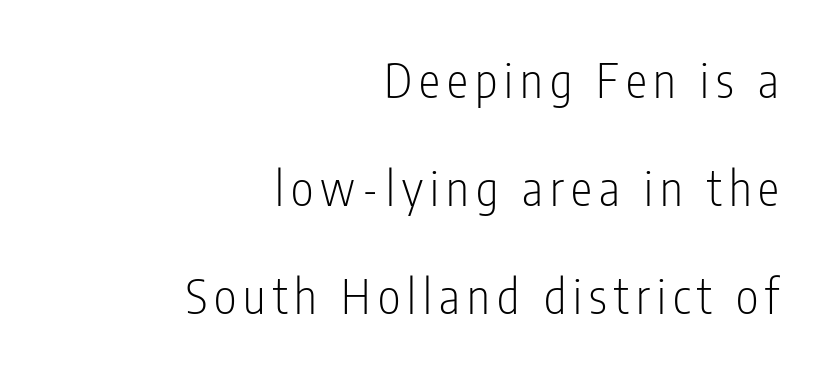
The image shows 48 px light, condensed sans-serif type, upright; set right-aligned, loose line spacing (2.25x), not underlined; low stroke contrast and a medium x-height.
